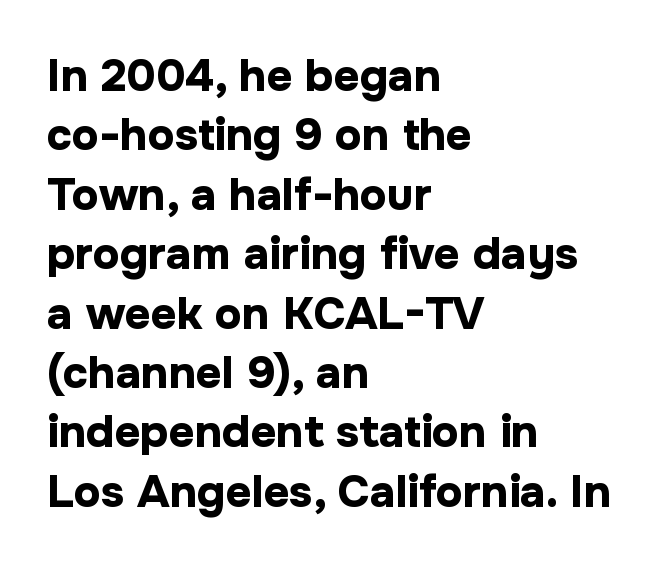
Q: Is the text bold? A: Yes.
Q: Is the text italic (slanted)? A: No, it is upright.
Q: Is the typeface a serif or a sans-serif typeface? A: Sans-serif.
Q: Is the text underlined? A: No.
Q: How is the paragraph aligned? A: Left-aligned.
Q: Is the spacing between letters normal or unusually wide? A: Normal.
Q: Is the spacing between lines tight, normal or loose? A: Normal.
Q: Width (condensed, normal, or wide)? A: Normal.
Q: Stroke contrast? A: Low.
Q: x-height? A: Medium.
Q: Monospaced? A: No.
